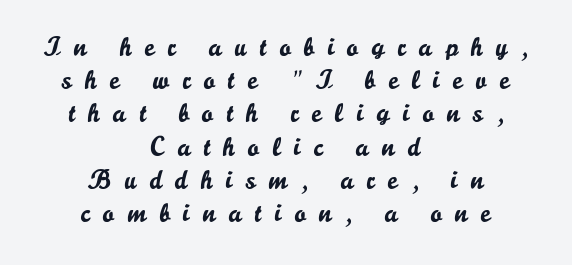
Q: Is the text italic (slanted)? A: Yes.
Q: Is the text underlined? A: No.
Q: How is the paragraph aligned? A: Centered.
Q: Is the spacing between letters normal or unusually wide? A: Unusually wide.
